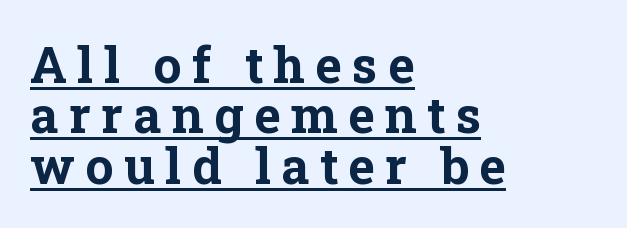
The image shows 50 px bold serif type, upright; set left-aligned, tight line spacing (1.01x), unusually wide letter spacing (+0.21 em), underlined; low stroke contrast and a medium x-height.
